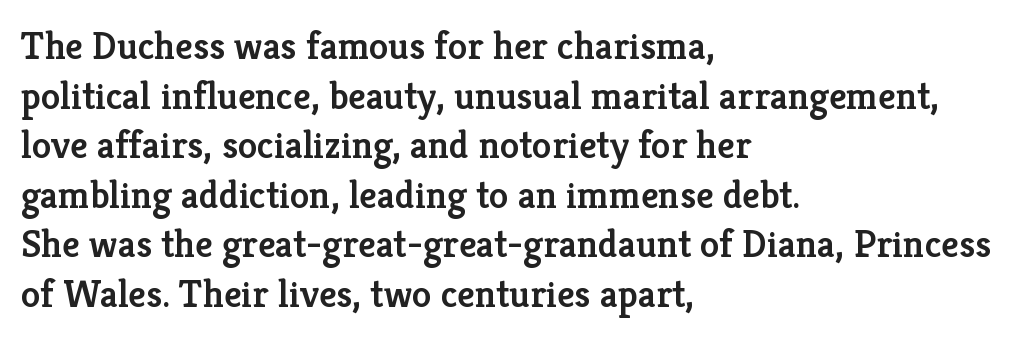
Q: Is the text bold? A: Semi-bold.
Q: Is the text italic (slanted)? A: No, it is upright.
Q: Is the typeface a serif or a sans-serif typeface? A: Serif.
Q: Is the text underlined? A: No.
Q: How is the paragraph aligned? A: Left-aligned.
Q: Is the spacing between letters normal or unusually wide? A: Normal.
Q: Is the spacing between lines tight, normal or loose? A: Normal.
Q: Width (condensed, normal, or wide)? A: Normal.
Q: Stroke contrast? A: Low.
Q: x-height? A: Medium.
Q: Monospaced? A: No.
